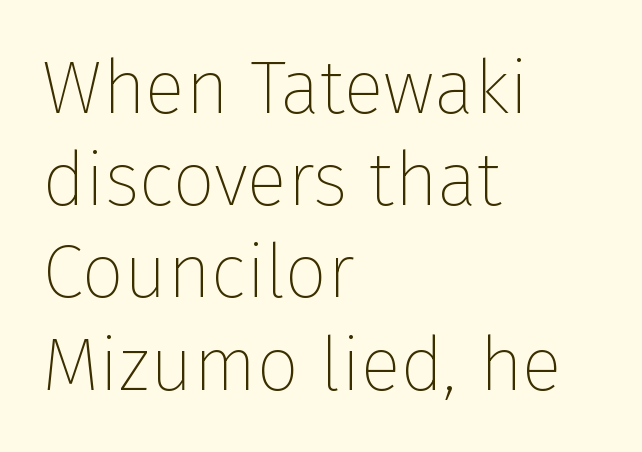
The image shows 75 px thin sans-serif type, upright; set left-aligned, line spacing 1.23x, normal letter spacing, not underlined; low stroke contrast and a medium x-height.
